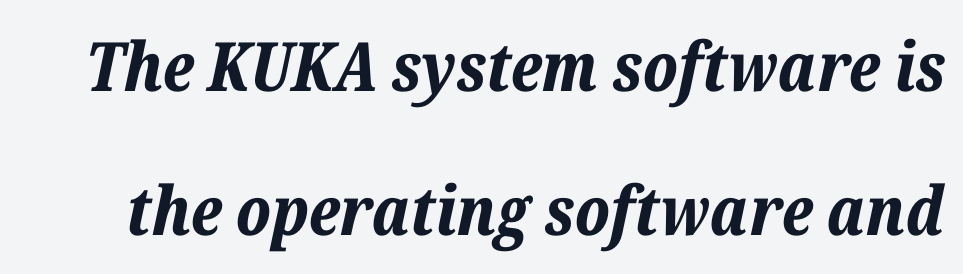
The image shows 68 px bold type, italic (leaning right); set loose line spacing (2.12x), normal letter spacing, not underlined; low stroke contrast and a medium x-height.
